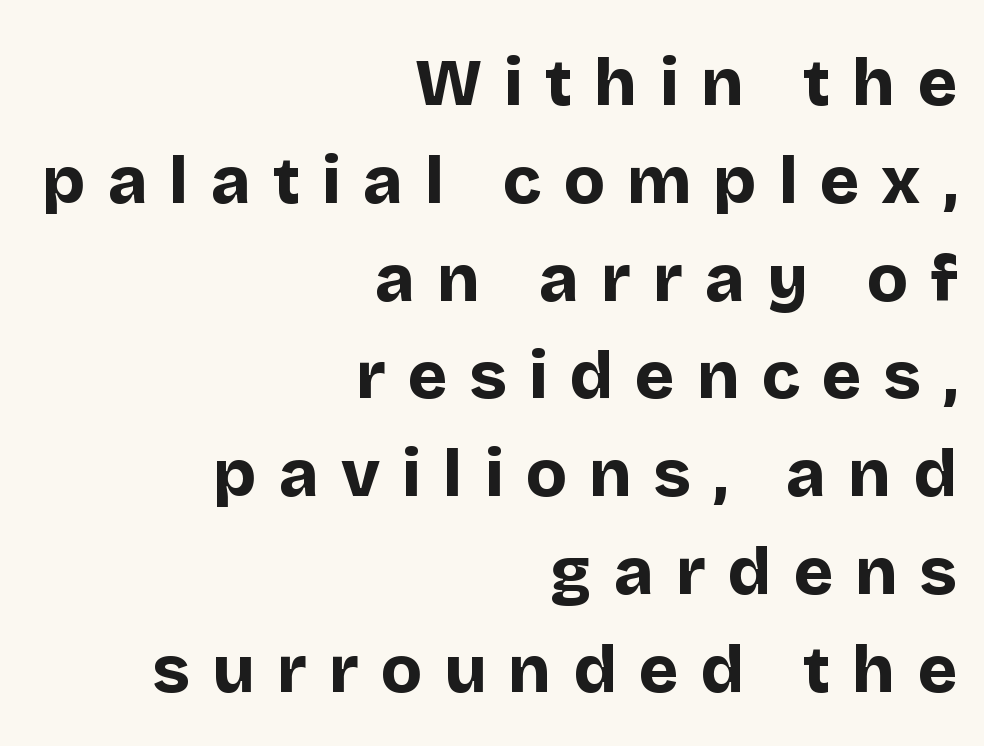
{"serif": "no", "italic": "no", "bold": "yes", "weight": "bold", "width": "normal", "stroke_contrast": "low", "x_height": "large", "monospaced": "no", "underline": "no", "align": "right", "line_spacing": "normal", "line_spacing_ratio": 1.46, "letter_spacing": "wide", "letter_spacing_em": 0.33, "glyph_px": 67}
